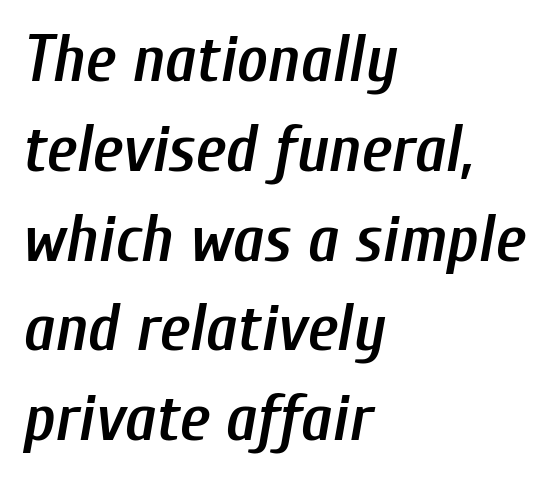
{"italic": "yes", "lean": "right", "slant_degrees": 10, "bold": "semi", "weight": "semibold", "width": "condensed", "stroke_contrast": "low", "x_height": "medium", "monospaced": "no", "underline": "no", "align": "left", "line_spacing": "normal", "line_spacing_ratio": 1.36, "letter_spacing": "normal", "letter_spacing_em": 0.0, "glyph_px": 66}
